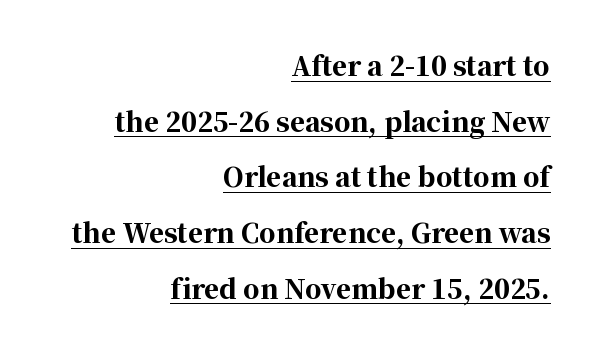
Q: Is the text bold? A: Yes.
Q: Is the text italic (slanted)? A: No, it is upright.
Q: Is the text underlined? A: Yes.
Q: How is the paragraph aligned? A: Right-aligned.
Q: Is the spacing between letters normal or unusually wide? A: Normal.
Q: Is the spacing between lines tight, normal or loose? A: Loose.
